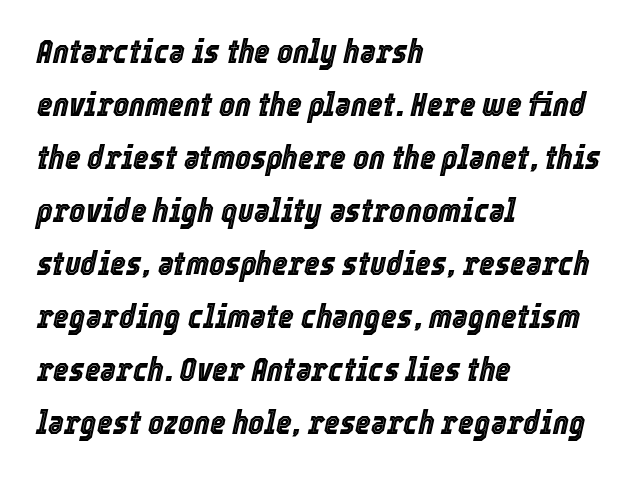
The image shows 34 px condensed type, italic (leaning right); set left-aligned, normal line spacing (1.56x), normal letter spacing, not underlined; a medium x-height.
